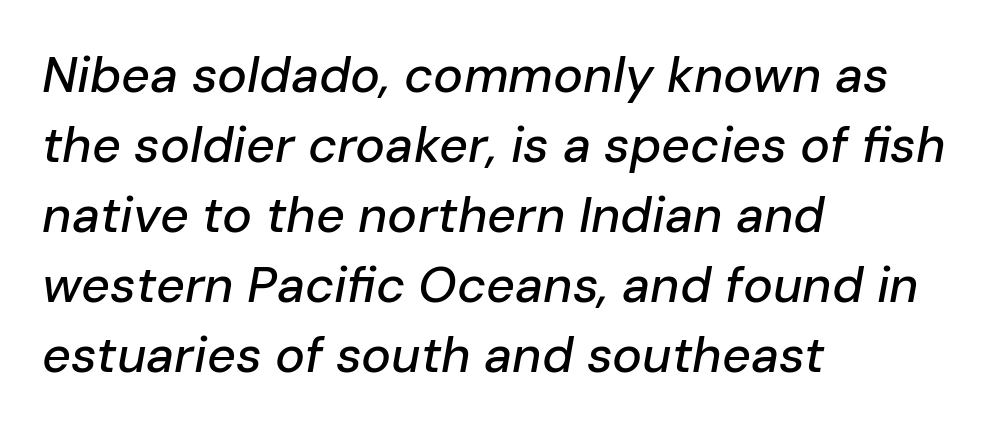
Q: Is the text italic (slanted)? A: Yes, it leans right by about 10 degrees.
Q: Is the text underlined? A: No.
Q: How is the paragraph aligned? A: Left-aligned.
Q: Is the spacing between letters normal or unusually wide? A: Normal.
Q: Is the spacing between lines tight, normal or loose? A: Normal.
Q: Width (condensed, normal, or wide)? A: Normal.
Q: Stroke contrast? A: Low.
Q: x-height? A: Medium.
Q: Monospaced? A: No.
